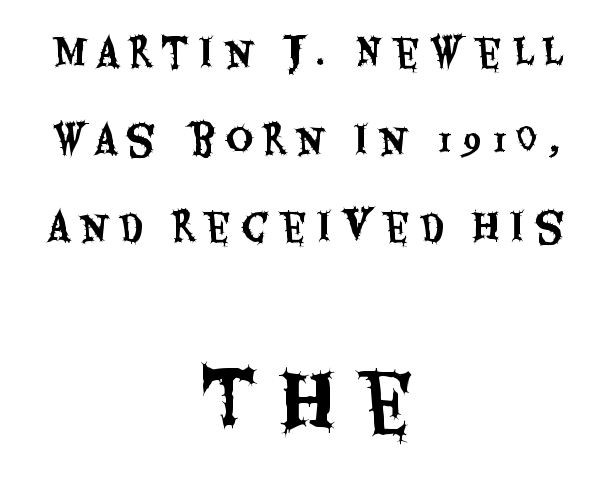
Q: Is the text italic (slanted)? A: No, it is upright.
Q: Is the typeface a serif or a sans-serif typeface? A: Sans-serif.
Q: Is the text underlined? A: No.
Q: How is the paragraph aligned? A: Centered.
Q: Is the spacing between letters normal or unusually wide? A: Unusually wide.
Q: Is the spacing between lines tight, normal or loose? A: Loose.
Q: Which block of text is set in a larger size, the first (top) or the second (bottom)? A: The second (bottom) one.
Q: Width (condensed, normal, or wide)? A: Condensed.
Q: Stroke contrast? A: Medium.
Q: x-height? A: Large.
Q: Monospaced? A: No.
